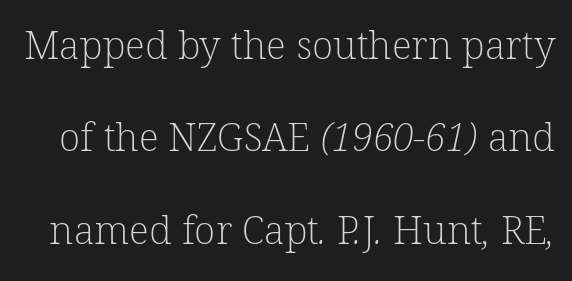
A typesetter would label this face a serif. A typesetter would call this proportional, since set widths differ per character. Decoration check: the copy has no underline. Characters follow at the spacing the type designer built in. Letters have the restrained weight of plain body copy at most.
